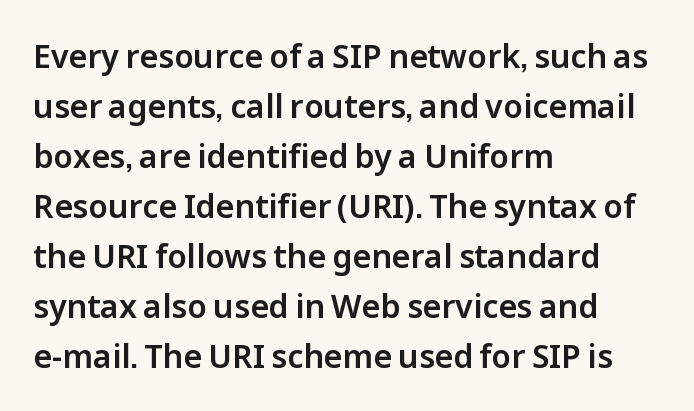
{"serif": "no", "italic": "no", "width": "normal", "stroke_contrast": "low", "x_height": "medium", "monospaced": "no", "underline": "no", "align": "left", "line_spacing": "normal", "line_spacing_ratio": 1.56, "letter_spacing": "normal", "letter_spacing_em": 0.0, "glyph_px": 32}
